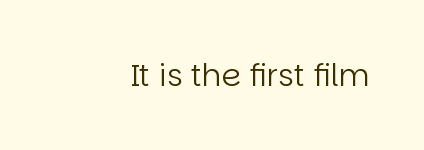
Q: Is the text bold? A: No.
Q: Is the text italic (slanted)? A: No, it is upright.
Q: Is the typeface a serif or a sans-serif typeface? A: Sans-serif.
Q: Is the text underlined? A: No.
Q: Is the spacing between letters normal or unusually wide? A: Normal.
Q: Width (condensed, normal, or wide)? A: Normal.
Q: Stroke contrast? A: Low.
Q: x-height? A: Large.
Q: Monospaced? A: No.
